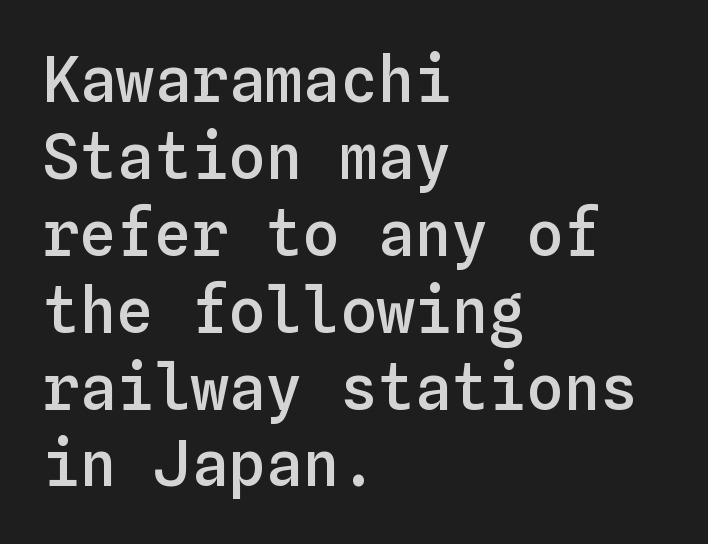
Semibold letterforms, between regular and bold. The typography opts for an upright posture over an oblique one. Looks like terminal output: every glyph gets an equal slot. This sample is left-justified, so line endings fall wherever the words run out. Beneath every word, the page is bare.
